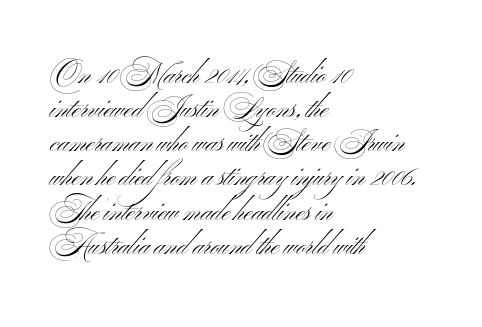
The image shows 28 px light, wide sans-serif type; set left-aligned, line spacing 1.22x, normal letter spacing, not underlined; medium stroke contrast and a small x-height.
